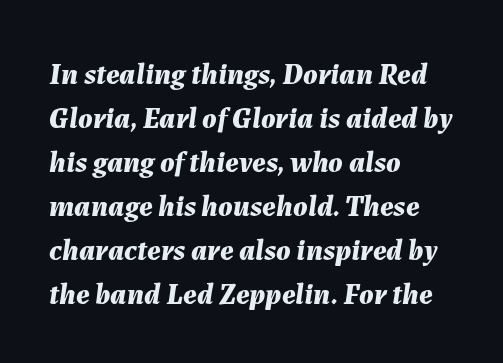
Q: Is the text bold? A: Yes.
Q: Is the text italic (slanted)? A: Yes, it leans right by about 7 degrees.
Q: Is the text underlined? A: No.
Q: How is the paragraph aligned? A: Left-aligned.
Q: Is the spacing between letters normal or unusually wide? A: Normal.
Q: Is the spacing between lines tight, normal or loose? A: Normal.
Q: Width (condensed, normal, or wide)? A: Normal.
Q: Stroke contrast? A: Medium.
Q: x-height? A: Medium.
Q: Monospaced? A: No.
